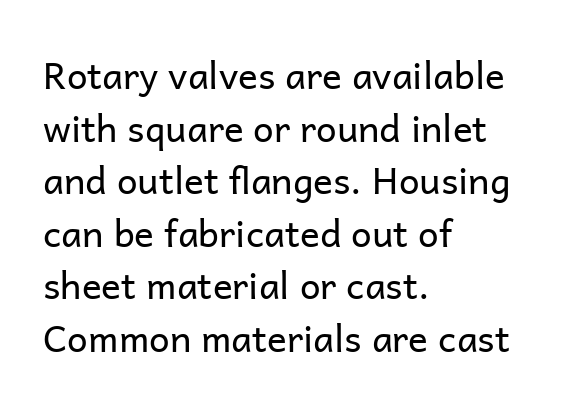
Q: Is the text bold? A: No.
Q: Is the text italic (slanted)? A: No, it is upright.
Q: Is the typeface a serif or a sans-serif typeface? A: Sans-serif.
Q: Is the text underlined? A: No.
Q: How is the paragraph aligned? A: Left-aligned.
Q: Is the spacing between letters normal or unusually wide? A: Normal.
Q: Is the spacing between lines tight, normal or loose? A: Normal.
Q: Width (condensed, normal, or wide)? A: Normal.
Q: Stroke contrast? A: Low.
Q: x-height? A: Medium.
Q: Monospaced? A: No.
